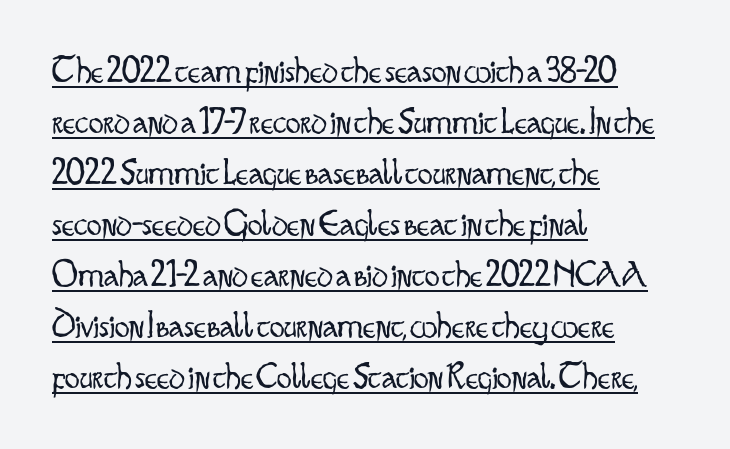
Q: Is the text bold? A: No.
Q: Is the text italic (slanted)? A: No, it is upright.
Q: Is the typeface a serif or a sans-serif typeface? A: Sans-serif.
Q: Is the text underlined? A: Yes.
Q: How is the paragraph aligned? A: Left-aligned.
Q: Is the spacing between letters normal or unusually wide? A: Normal.
Q: Is the spacing between lines tight, normal or loose? A: Normal.
Q: Width (condensed, normal, or wide)? A: Condensed.
Q: Stroke contrast? A: Low.
Q: x-height? A: Small.
Q: Monospaced? A: No.
